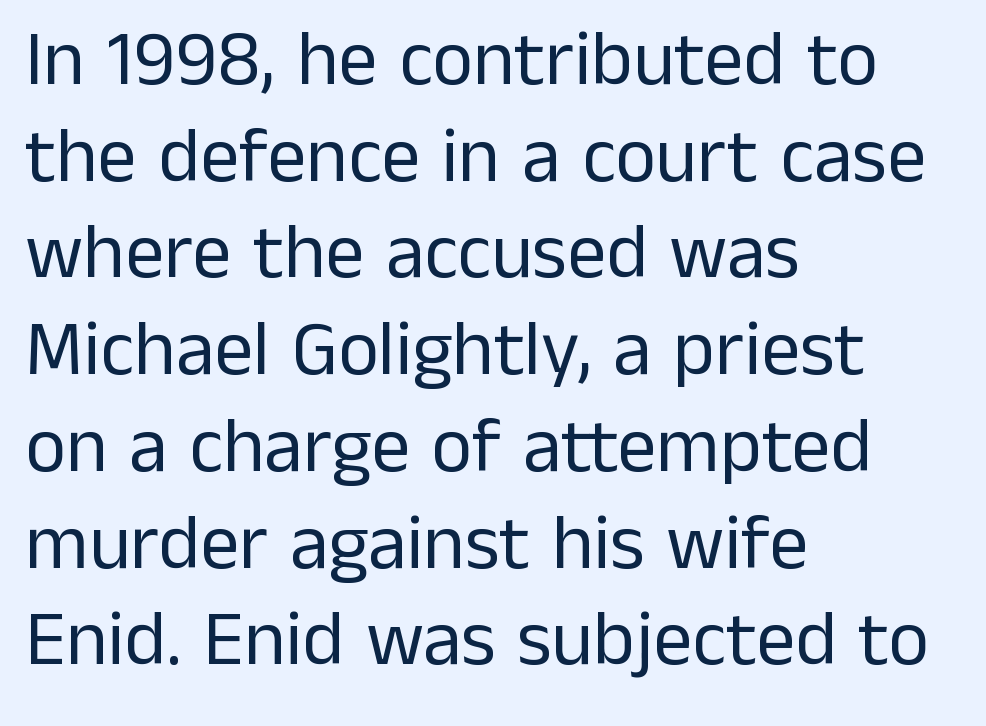
The image shows 78 px regular-weight sans-serif type, upright; set left-aligned, line spacing 1.24x, normal letter spacing, not underlined; low stroke contrast and a medium x-height.
